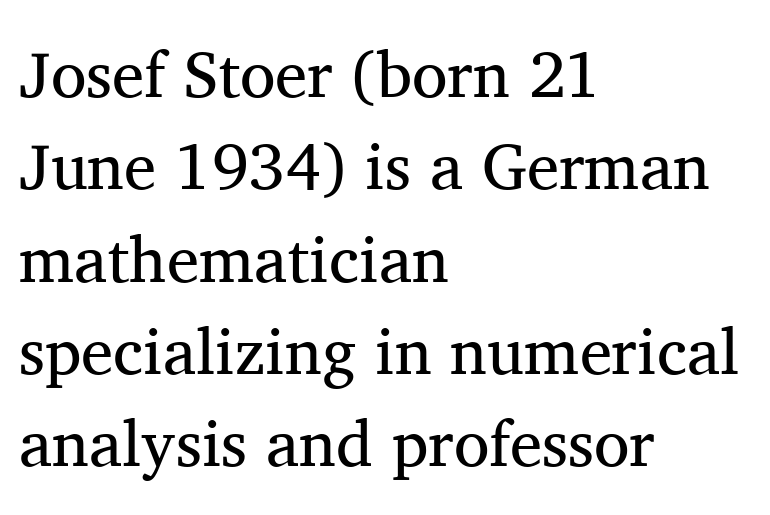
The lines in this sample share a left origin and differ only in where they stop. Do the characters align in a grid? No, the font is proportional. How are the letters spaced? Ordinarily, with no added tracking. Only glyphs here, with clear space below each row.
